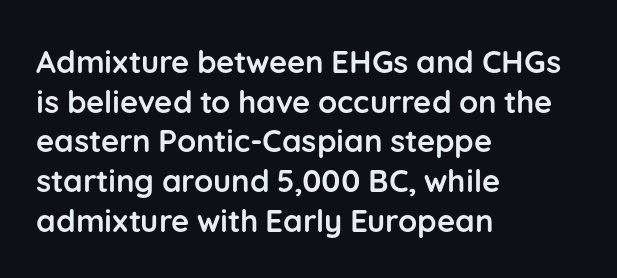
Q: Is the text bold? A: Yes.
Q: Is the text italic (slanted)? A: No, it is upright.
Q: Is the typeface a serif or a sans-serif typeface? A: Sans-serif.
Q: Is the text underlined? A: No.
Q: How is the paragraph aligned? A: Left-aligned.
Q: Is the spacing between letters normal or unusually wide? A: Normal.
Q: Is the spacing between lines tight, normal or loose? A: Normal.
Q: Width (condensed, normal, or wide)? A: Normal.
Q: Stroke contrast? A: Low.
Q: x-height? A: Medium.
Q: Monospaced? A: No.
